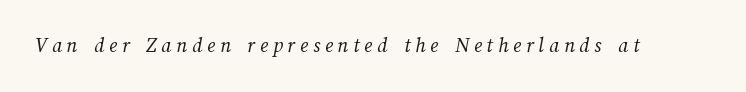
Q: Is the text bold? A: No.
Q: Is the text underlined? A: No.
Q: Is the spacing between letters normal or unusually wide? A: Unusually wide.
